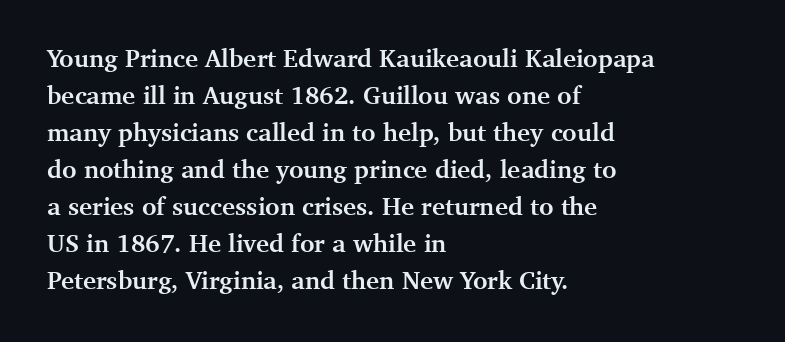
{"italic": "no", "bold": "yes", "underline": "no", "align": "left", "line_spacing": "normal", "line_spacing_ratio": 1.48, "letter_spacing": "normal", "letter_spacing_em": 0.0, "glyph_px": 25}
